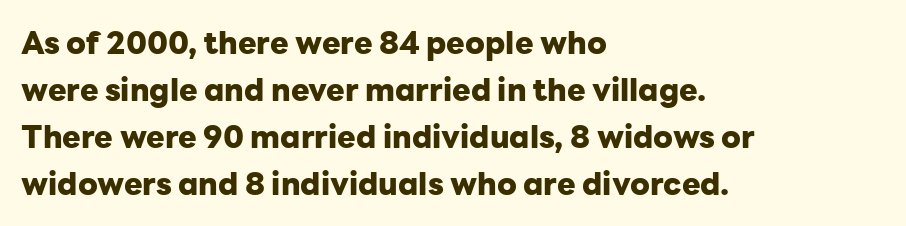
The image shows 31 px heavy sans-serif type, upright; set left-aligned, normal line spacing (1.52x), normal letter spacing, not underlined; low stroke contrast and a medium x-height.
